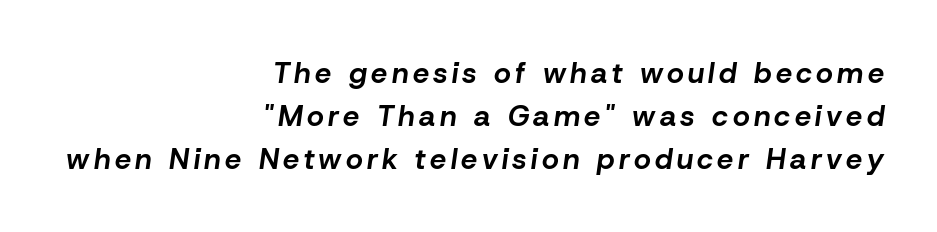
The image shows 29 px bold type, italic (leaning right); set right-aligned, normal line spacing (1.48x), not underlined; low stroke contrast and a medium x-height.
